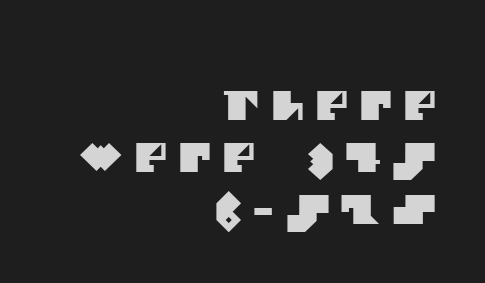
{"serif": "no", "width": "normal", "stroke_contrast": "medium", "x_height": "large", "monospaced": "no", "underline": "no", "align": "right", "line_spacing": "normal", "line_spacing_ratio": 1.3, "letter_spacing": "wide", "letter_spacing_em": 0.28, "glyph_px": 40}
